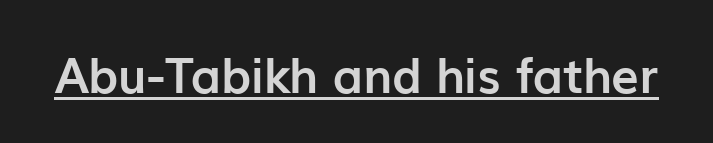
{"serif": "no", "italic": "no", "bold": "yes", "weight": "semibold", "width": "normal", "stroke_contrast": "low", "x_height": "medium", "monospaced": "no", "underline": "yes", "letter_spacing": "normal", "letter_spacing_em": 0.0, "glyph_px": 49}
